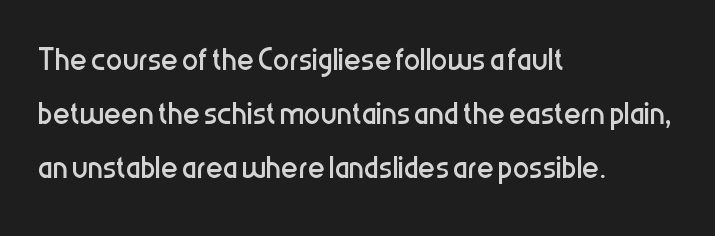
The image shows 41 px regular-weight, condensed sans-serif type, upright; set left-aligned, normal line spacing (1.32x), normal letter spacing, not underlined; low stroke contrast and a medium x-height.
